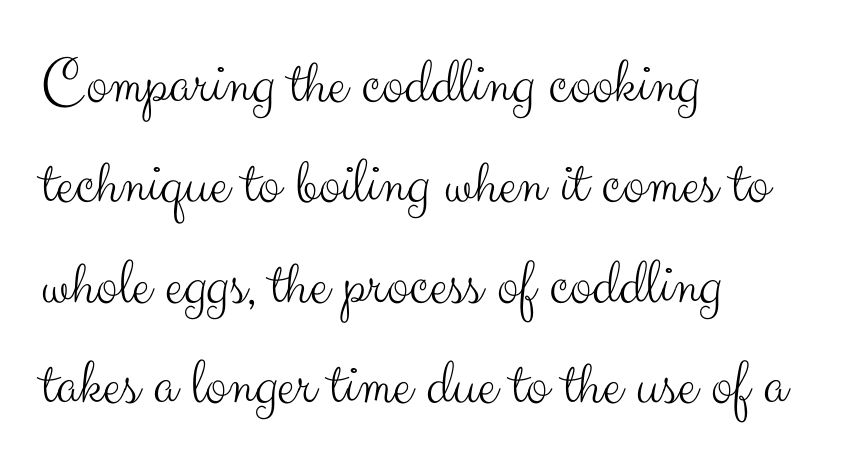
{"serif": "no", "bold": "no", "weight": "light", "width": "normal", "stroke_contrast": "medium", "x_height": "small", "monospaced": "no", "underline": "no", "align": "left", "line_spacing": "normal", "line_spacing_ratio": 1.52, "letter_spacing": "normal", "letter_spacing_em": 0.0, "glyph_px": 66}
